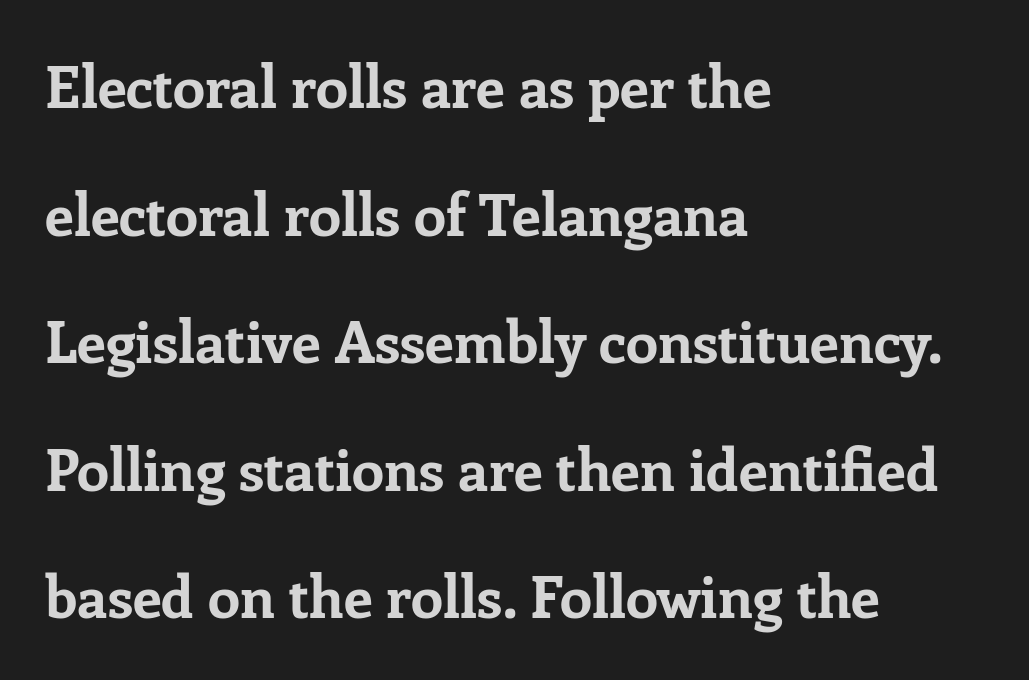
Posture: vertical. Widely set lines give the paragraph a tall, airy silhouette. Plain, unruled lines of type. The ragged edge is on the right, which tells us the setting is flush left. A typesetter would label this face a serif.
